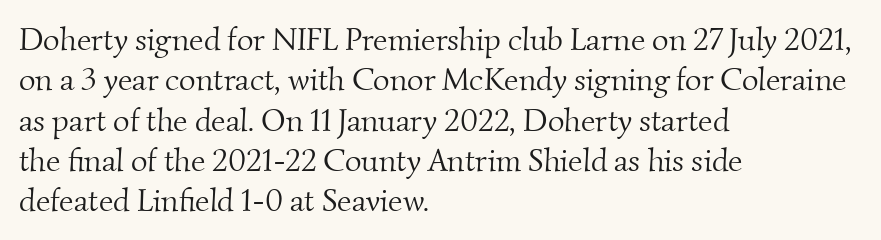
Q: Is the text bold? A: No.
Q: Is the typeface a serif or a sans-serif typeface? A: Serif.
Q: Is the text underlined? A: No.
Q: How is the paragraph aligned? A: Left-aligned.
Q: Is the spacing between letters normal or unusually wide? A: Normal.
Q: Is the spacing between lines tight, normal or loose? A: Normal.
Q: Width (condensed, normal, or wide)? A: Normal.
Q: Stroke contrast? A: Medium.
Q: x-height? A: Small.
Q: Monospaced? A: No.
